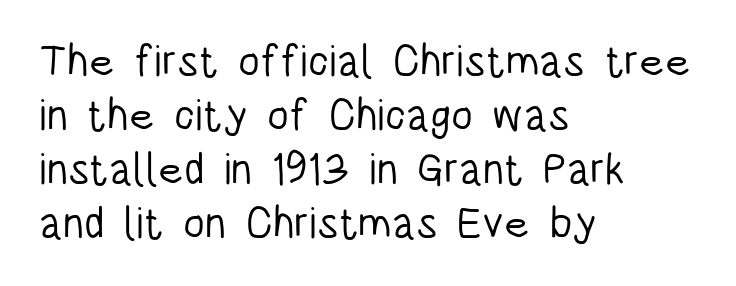
{"serif": "no", "italic": "no", "bold": "no", "weight": "light", "width": "condensed", "stroke_contrast": "low", "x_height": "large", "monospaced": "no", "underline": "no", "align": "left", "line_spacing_ratio": 1.23, "letter_spacing": "normal", "letter_spacing_em": 0.0, "glyph_px": 44}
